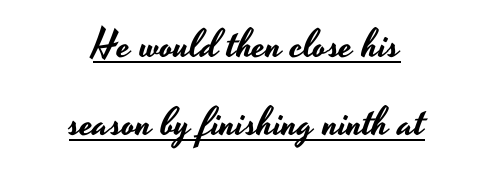
{"serif": "no", "width": "wide", "stroke_contrast": "low", "x_height": "small", "monospaced": "no", "underline": "yes", "align": "center", "line_spacing": "loose", "line_spacing_ratio": 1.96, "letter_spacing": "normal", "letter_spacing_em": 0.0, "glyph_px": 40}
